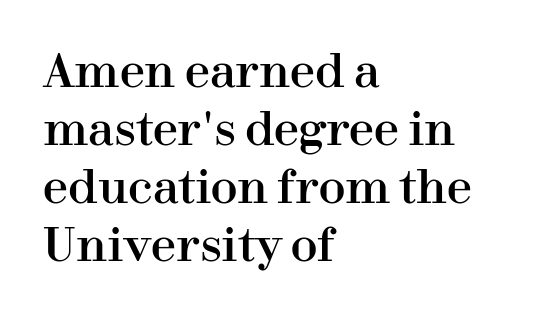
Proportional: the letters do not fall into vertical columns. Check where the strokes stop: tiny serifs finish them off. Caption: standard tracking, unaltered. Reading down the column, the eye jumps a familiar distance to each next line.
